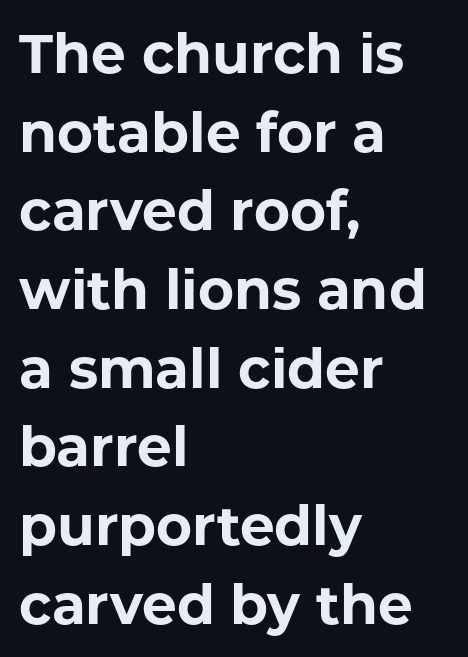
{"serif": "no", "italic": "no", "bold": "yes", "weight": "bold", "width": "normal", "stroke_contrast": "low", "x_height": "medium", "monospaced": "no", "underline": "no", "align": "left", "line_spacing": "normal", "line_spacing_ratio": 1.43, "letter_spacing": "normal", "letter_spacing_em": 0.0, "glyph_px": 55}
